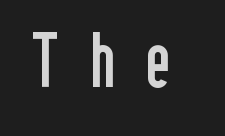
A bare baseline throughout the passage. Someone cranked the tracking dial way up on this one. Summary of weight: not heavy and not bold. Font category for this specimen: sans-serif.
